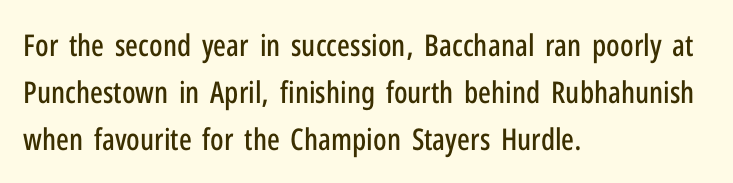
The image shows 30 px condensed sans-serif type, upright; set left-aligned, normal line spacing (1.57x), normal letter spacing, not underlined; low stroke contrast and a medium x-height.
